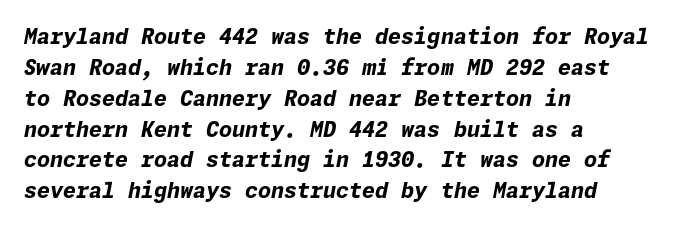
{"italic": "yes", "lean": "right", "slant_degrees": 11, "bold": "yes", "underline": "no", "align": "left", "line_spacing": "normal", "line_spacing_ratio": 1.47, "letter_spacing": "normal", "letter_spacing_em": 0.0, "glyph_px": 21}
